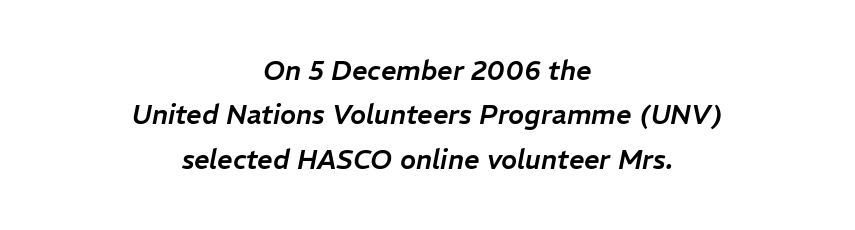
The image shows 27 px text type, italic (leaning right); set centered, normal line spacing (1.64x), normal letter spacing, not underlined.
